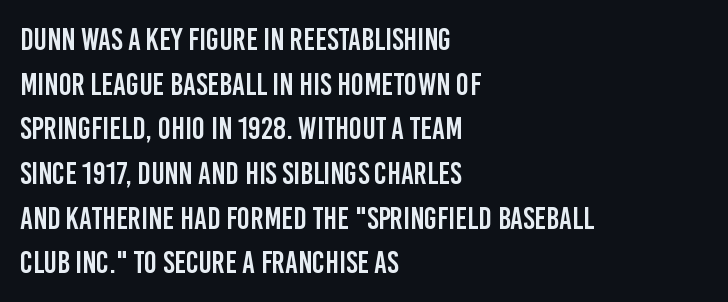
In terms of letterform style, serifs are entirely absent. Layout note: lines flush left. Baseline-to-baseline distance is the conventional proportion of letter height. Unlike italic type, these characters show no tilt at all. Inter-character spacing is left at the font's built-in metrics. Do the characters align in a grid? No, the font is proportional.
